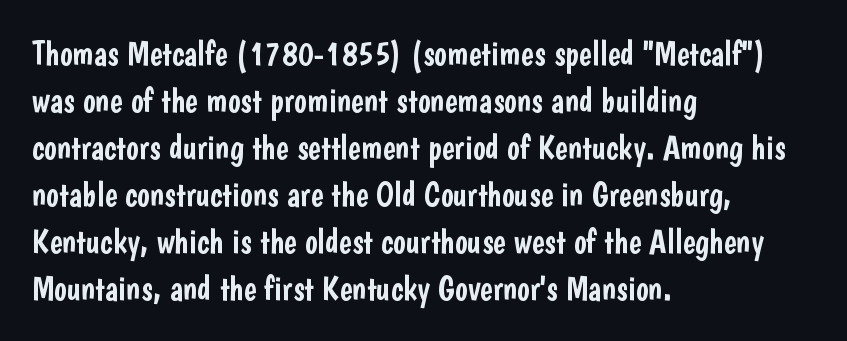
The image shows 34 px condensed sans-serif type, upright; set left-aligned, normal line spacing (1.38x), normal letter spacing, not underlined; low stroke contrast and a medium x-height.
